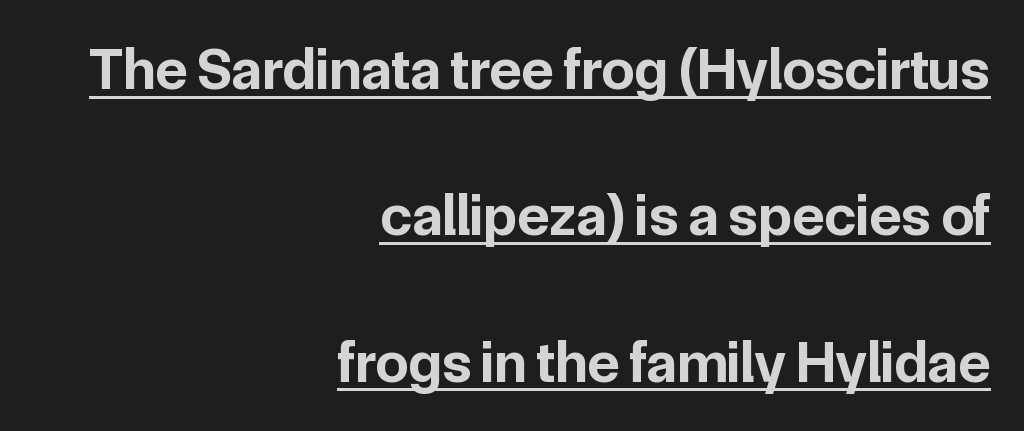
The image shows 59 px bold sans-serif type, upright; set right-aligned, loose line spacing (2.48x), normal letter spacing, underlined; low stroke contrast and a medium x-height.
